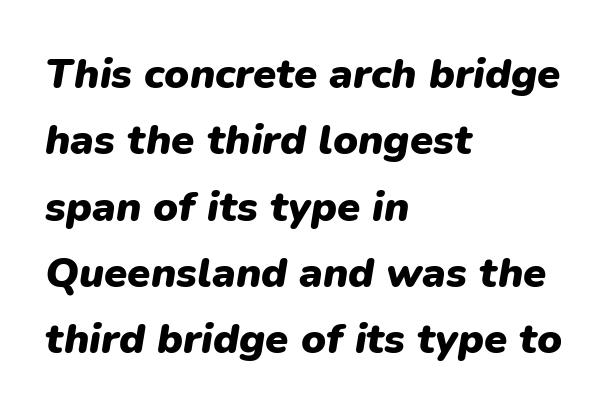
The image shows 42 px heavy type, italic (leaning right); set left-aligned, normal line spacing (1.58x), normal letter spacing, not underlined; low stroke contrast and a medium x-height.
